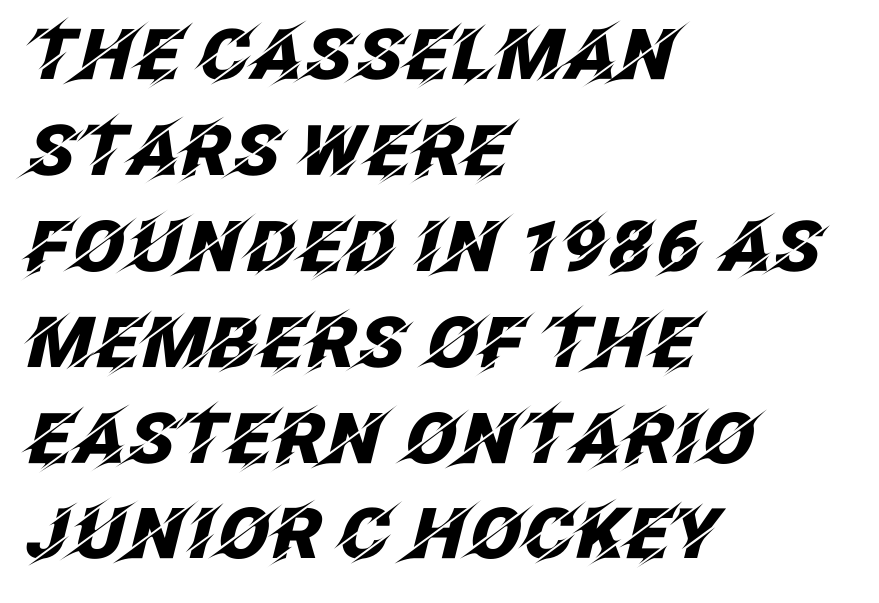
Q: Is the text bold? A: Yes.
Q: Is the text italic (slanted)? A: Yes, it leans right by about 12 degrees.
Q: Is the text underlined? A: No.
Q: How is the paragraph aligned? A: Left-aligned.
Q: Is the spacing between letters normal or unusually wide? A: Normal.
Q: Is the spacing between lines tight, normal or loose? A: Normal.
Q: Width (condensed, normal, or wide)? A: Normal.
Q: Stroke contrast? A: Low.
Q: x-height? A: Large.
Q: Monospaced? A: No.
